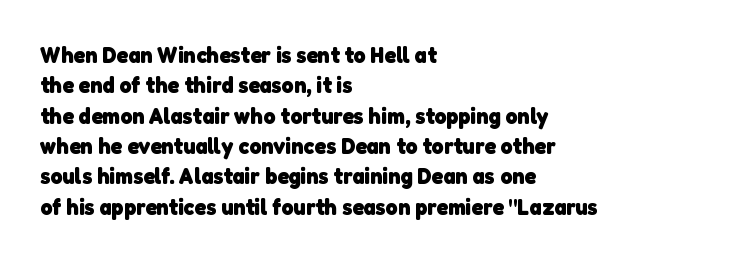
{"bold": "yes", "underline": "no", "align": "left", "line_spacing": "normal", "line_spacing_ratio": 1.32, "letter_spacing": "normal", "letter_spacing_em": 0.0, "glyph_px": 23}
